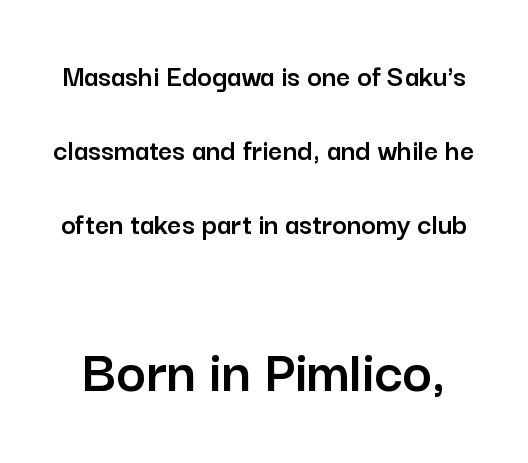
{"serif": "no", "italic": "no", "width": "normal", "stroke_contrast": "low", "x_height": "medium", "monospaced": "no", "underline": "no", "line_spacing": "loose", "line_spacing_ratio": 2.39, "letter_spacing": "normal", "letter_spacing_em": 0.0, "larger_block": "second", "size_ratio": 2.0, "glyph_px": 62}
